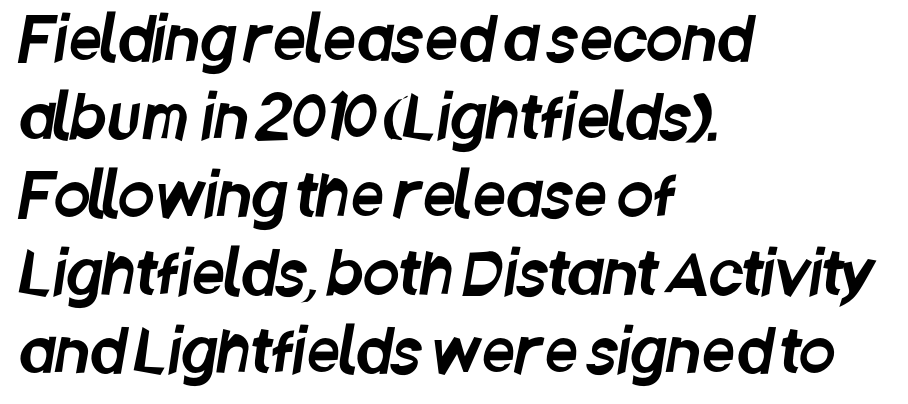
The strip under each line holds only bare page. Each line starts at the same left margin while the right side varies. Honestly, the letter spacing is just normal — you wouldn't notice it. The passage shown is typed in a proportional face where columns would drift.
